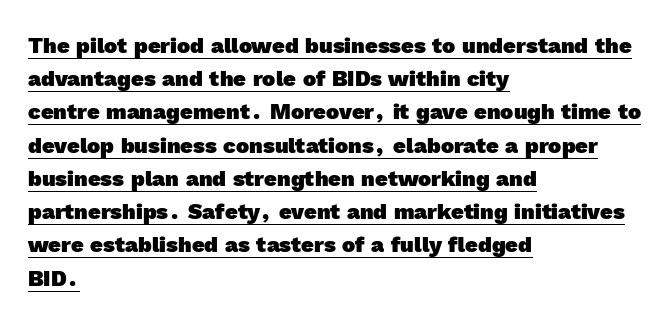
The image shows 22 px bold type; set left-aligned, normal line spacing (1.51x), normal letter spacing, underlined.
